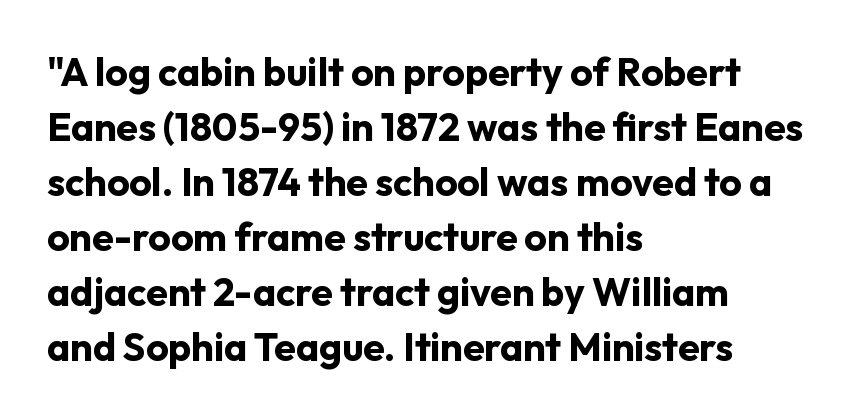
{"serif": "no", "italic": "no", "bold": "yes", "weight": "bold", "width": "normal", "stroke_contrast": "low", "x_height": "medium", "monospaced": "no", "underline": "no", "align": "left", "line_spacing": "normal", "line_spacing_ratio": 1.41, "letter_spacing": "normal", "letter_spacing_em": 0.0, "glyph_px": 39}
